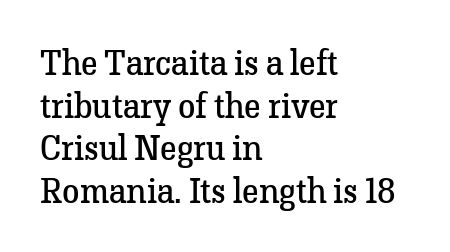
Quick note: not italic, upright. On a weight scale, this lands at 450 or below. The glyphs are unaccompanied by any horizontal stroke below them. A serif font was chosen for this passage.
